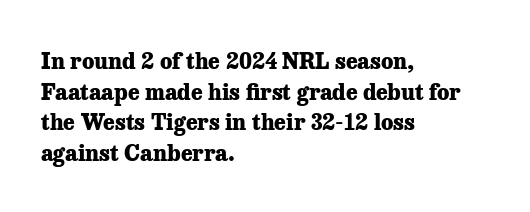
Q: Is the text bold? A: Yes.
Q: Is the text italic (slanted)? A: No, it is upright.
Q: Is the text underlined? A: No.
Q: How is the paragraph aligned? A: Left-aligned.
Q: Is the spacing between letters normal or unusually wide? A: Normal.
Q: Is the spacing between lines tight, normal or loose? A: Normal.
